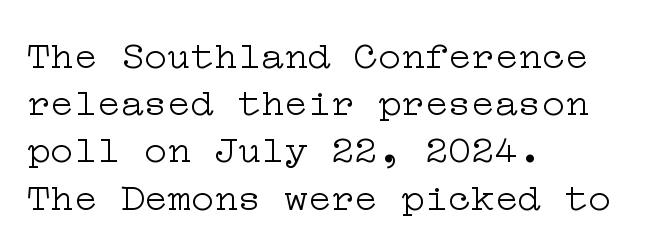
The image shows 39 px light, wide serif type, upright; set left-aligned, line spacing 1.21x, normal letter spacing, not underlined; low stroke contrast and a medium x-height.
